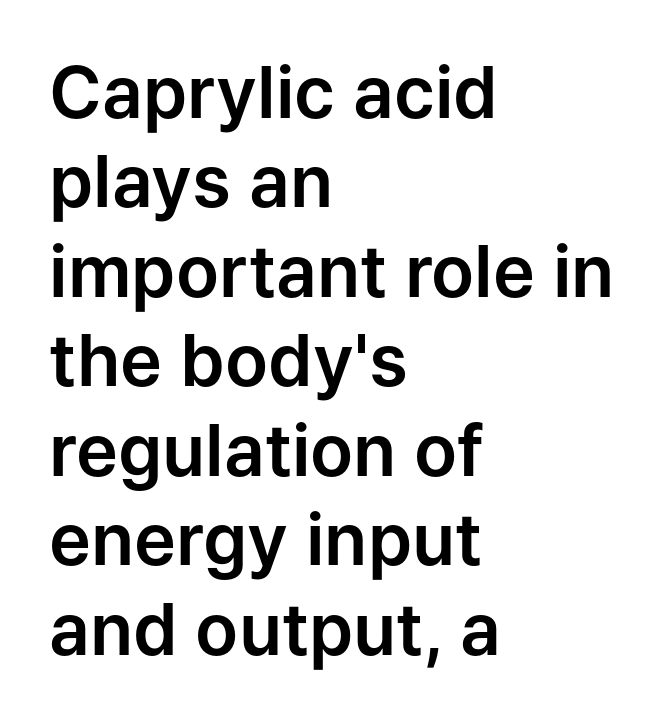
{"serif": "no", "italic": "no", "width": "normal", "stroke_contrast": "low", "x_height": "medium", "monospaced": "no", "underline": "no", "align": "left", "line_spacing": "normal", "line_spacing_ratio": 1.26, "letter_spacing": "normal", "letter_spacing_em": 0.0, "glyph_px": 71}
